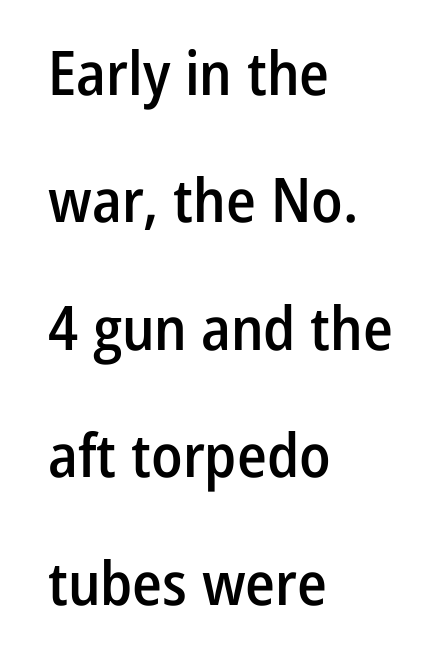
Q: Is the text bold? A: Semi-bold.
Q: Is the text italic (slanted)? A: No, it is upright.
Q: Is the typeface a serif or a sans-serif typeface? A: Sans-serif.
Q: Is the text underlined? A: No.
Q: How is the paragraph aligned? A: Left-aligned.
Q: Is the spacing between letters normal or unusually wide? A: Normal.
Q: Is the spacing between lines tight, normal or loose? A: Loose.
Q: Width (condensed, normal, or wide)? A: Condensed.
Q: Stroke contrast? A: Low.
Q: x-height? A: Medium.
Q: Monospaced? A: No.
